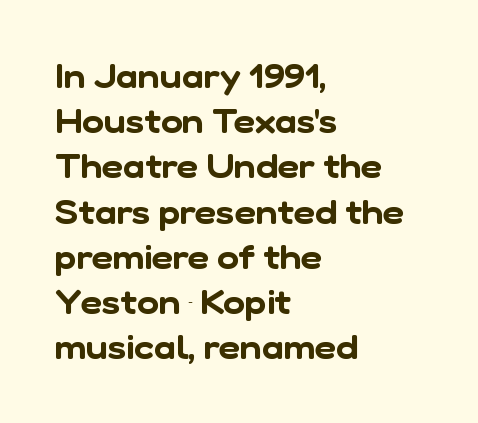
{"serif": "no", "width": "normal", "stroke_contrast": "low", "x_height": "medium", "monospaced": "no", "underline": "no", "align": "left", "line_spacing": "normal", "line_spacing_ratio": 1.37, "letter_spacing": "normal", "letter_spacing_em": 0.0, "glyph_px": 33}
